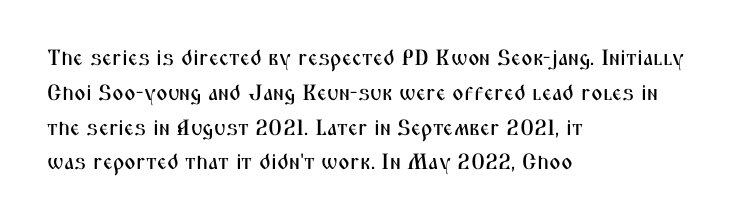
{"italic": "no", "underline": "no", "align": "left", "line_spacing": "normal", "line_spacing_ratio": 1.58, "letter_spacing": "normal", "letter_spacing_em": 0.0, "glyph_px": 22}
